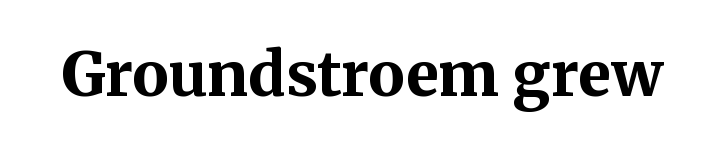
The image shows 61 px bold serif type, upright; set normal letter spacing, not underlined; medium stroke contrast and a medium x-height.
